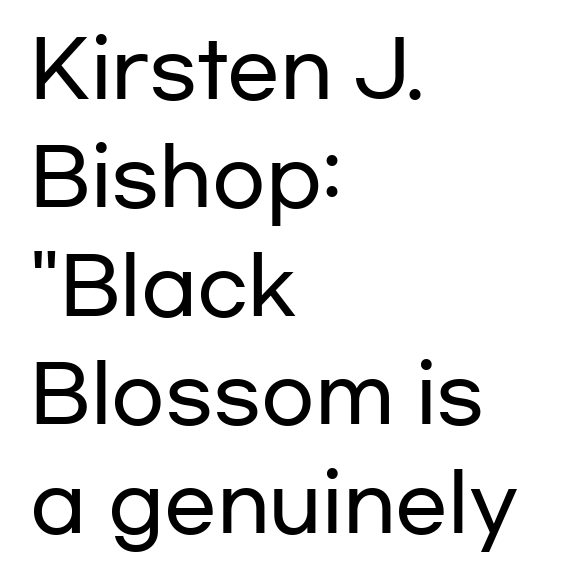
The image shows 78 px wide sans-serif type, upright; set left-aligned, normal line spacing (1.39x), normal letter spacing, not underlined; low stroke contrast and a medium x-height.
